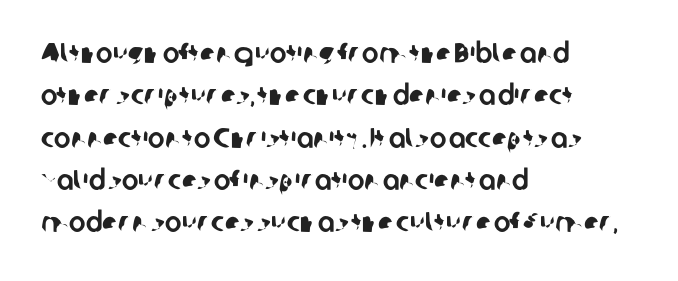
{"serif": "no", "width": "normal", "stroke_contrast": "low", "x_height": "medium", "monospaced": "no", "underline": "no", "align": "left", "line_spacing": "normal", "line_spacing_ratio": 1.51, "letter_spacing": "normal", "letter_spacing_em": 0.0, "glyph_px": 28}
